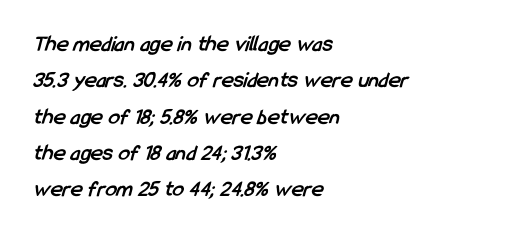
The rendering uses a bold face; every stroke is thick and dark. Nothing unusual about the tracking: characters are spaced as the font intends. In CSS terms this would be text-align: left. The vertical gap from one line to the next is medium. Any mark beneath the type? The region is blank.
